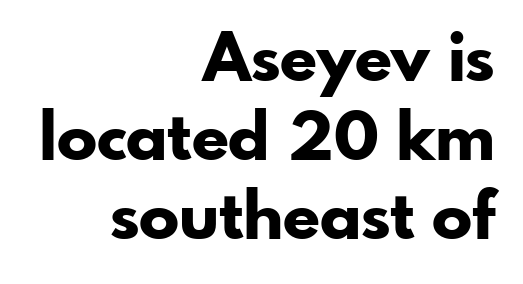
Q: Is the text bold? A: Yes.
Q: Is the text italic (slanted)? A: No, it is upright.
Q: Is the typeface a serif or a sans-serif typeface? A: Sans-serif.
Q: Is the text underlined? A: No.
Q: How is the paragraph aligned? A: Right-aligned.
Q: Is the spacing between letters normal or unusually wide? A: Normal.
Q: Width (condensed, normal, or wide)? A: Normal.
Q: Stroke contrast? A: Low.
Q: x-height? A: Small.
Q: Monospaced? A: No.
